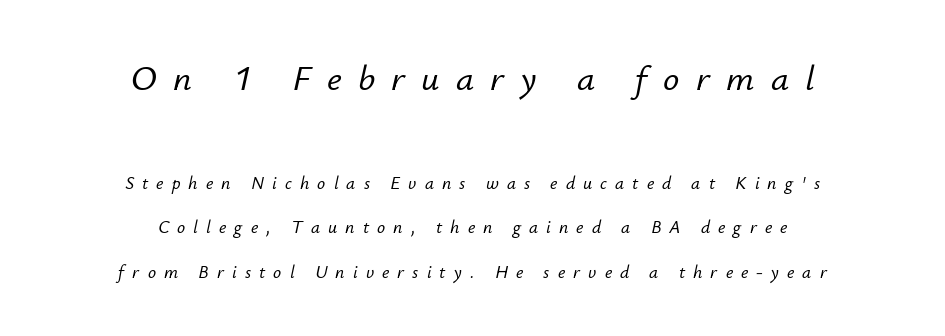
{"italic": "yes", "lean": "right", "slant_degrees": 12, "width": "normal", "stroke_contrast": "low", "x_height": "small", "monospaced": "no", "underline": "no", "align": "center", "line_spacing": "loose", "line_spacing_ratio": 2.47, "letter_spacing": "wide", "letter_spacing_em": 0.45, "larger_block": "first", "size_ratio": 2.0, "glyph_px": 36}
